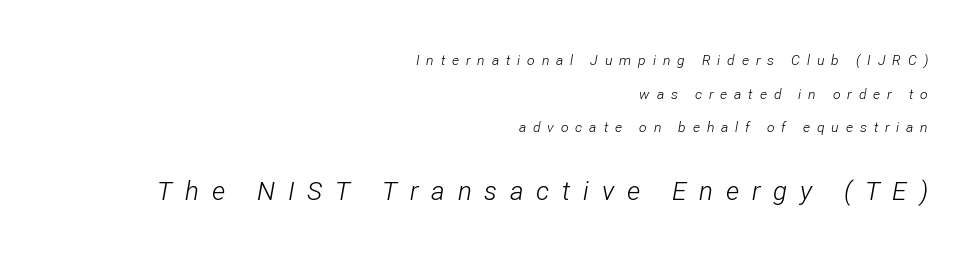
The zone under the glyphs is completely vacant. Someone cranked the tracking dial way up on this one. If you drew a ruler down the right edge, every line would touch it. Summary of weight: not heavy and not bold.
